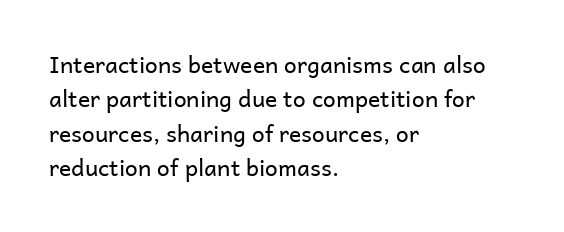
The vertical gap from one line to the next is medium. These lines were composed using upright roman letters. Horizontal alignment here is leftward, the default for most running prose. The gaps between neighbouring characters are ordinary and unremarkable. Weight: regular or lighter.
